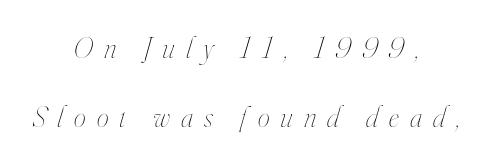
Q: Is the text bold? A: No.
Q: Is the text italic (slanted)? A: Yes, it leans right by about 16 degrees.
Q: Is the text underlined? A: No.
Q: How is the paragraph aligned? A: Centered.
Q: Is the spacing between letters normal or unusually wide? A: Unusually wide.
Q: Is the spacing between lines tight, normal or loose? A: Loose.
Q: Width (condensed, normal, or wide)? A: Condensed.
Q: Stroke contrast? A: High.
Q: x-height? A: Small.
Q: Monospaced? A: No.
